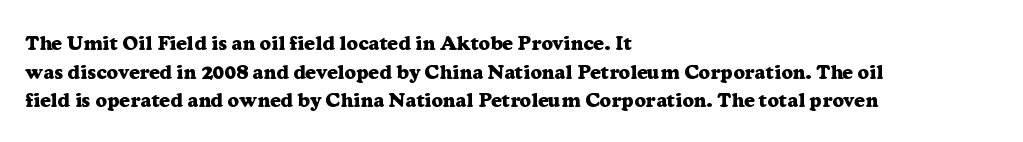
Q: Is the text bold? A: Yes.
Q: Is the text italic (slanted)? A: No, it is upright.
Q: Is the text underlined? A: No.
Q: How is the paragraph aligned? A: Left-aligned.
Q: Is the spacing between letters normal or unusually wide? A: Normal.
Q: Is the spacing between lines tight, normal or loose? A: Normal.
